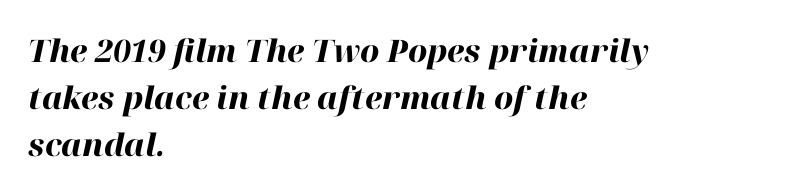
Every row of glyphs begins at an identical x-position on the left. Just letters on the line, the space beneath them empty. The face used here has a pronounced slope to its letters. This block has exactly the height ordinary leading produces. Do the characters align in a grid? No, the font is proportional.
